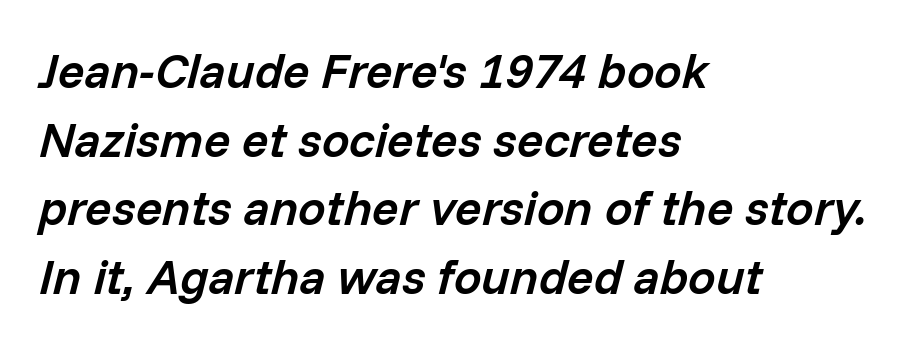
The image shows 49 px semibold type, italic (leaning right); set left-aligned, normal line spacing (1.4x), normal letter spacing, not underlined; low stroke contrast and a medium x-height.
